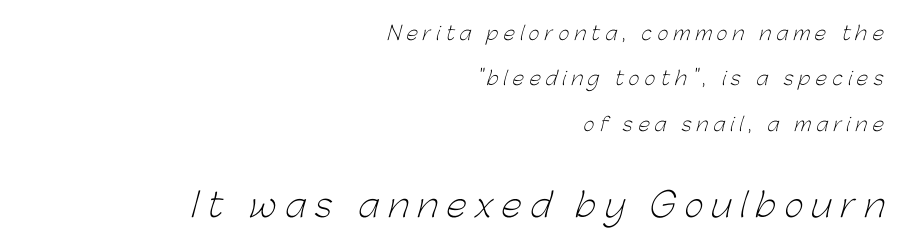
The image shows 33 px light sans-serif type; set right-aligned, loose line spacing (2.39x), unusually wide letter spacing (+0.27 em), not underlined; the second (bottom) block is 1.74x larger; low stroke contrast and a medium x-height.
